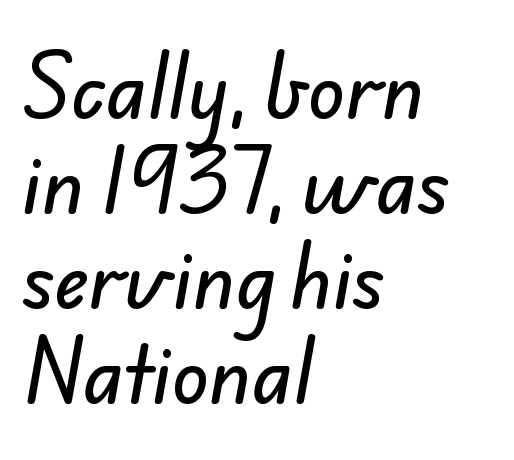
Q: Is the typeface a serif or a sans-serif typeface? A: Sans-serif.
Q: Is the text underlined? A: No.
Q: How is the paragraph aligned? A: Left-aligned.
Q: Is the spacing between letters normal or unusually wide? A: Normal.
Q: Is the spacing between lines tight, normal or loose? A: Normal.
Q: Width (condensed, normal, or wide)? A: Normal.
Q: Stroke contrast? A: Low.
Q: x-height? A: Small.
Q: Monospaced? A: No.
